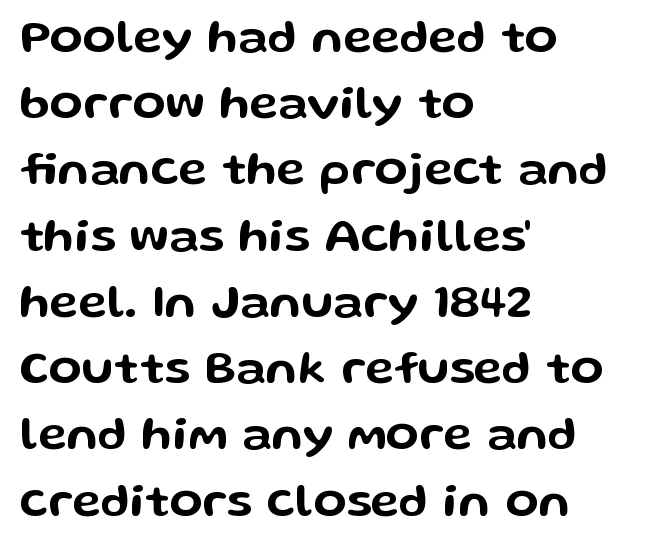
The image shows 48 px wide sans-serif type, upright; set left-aligned, normal line spacing (1.38x), normal letter spacing, not underlined; low stroke contrast and a medium x-height.
